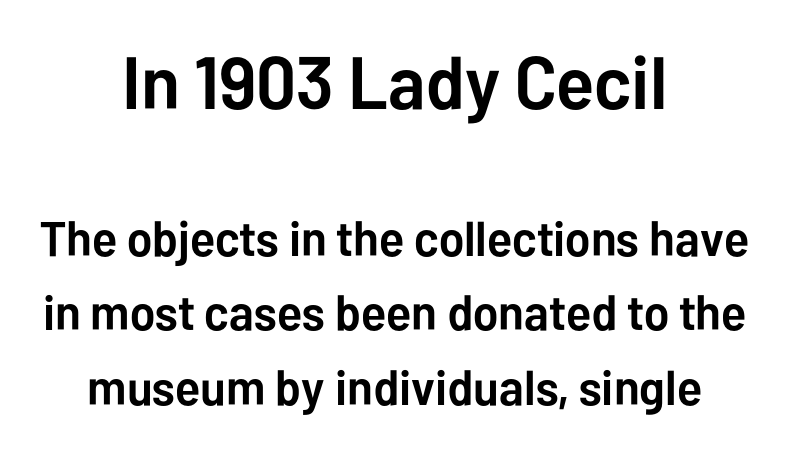
Q: Is the text bold? A: Yes.
Q: Is the text italic (slanted)? A: No, it is upright.
Q: Is the typeface a serif or a sans-serif typeface? A: Sans-serif.
Q: Is the text underlined? A: No.
Q: How is the paragraph aligned? A: Centered.
Q: Is the spacing between letters normal or unusually wide? A: Normal.
Q: Is the spacing between lines tight, normal or loose? A: Normal.
Q: Which block of text is set in a larger size, the first (top) or the second (bottom)? A: The first (top) one.
Q: Width (condensed, normal, or wide)? A: Normal.
Q: Stroke contrast? A: Low.
Q: x-height? A: Medium.
Q: Monospaced? A: No.
